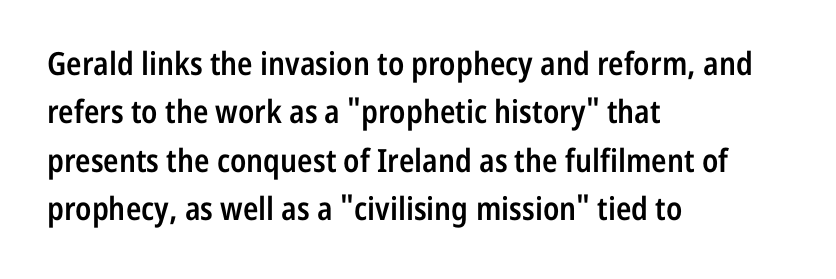
Looks like regular typesetting: each glyph gets only the width it needs. These words are printed semibold, heavier than regular yet not bold. Rule under the text: the space is simply empty. The gaps between neighbouring characters are ordinary and unremarkable. This is the regular roman posture of the typeface. These lines sit exactly where default settings would place them.
